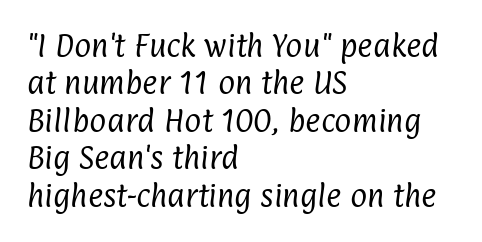
Q: Is the text bold? A: No.
Q: Is the text underlined? A: No.
Q: How is the paragraph aligned? A: Left-aligned.
Q: Is the spacing between letters normal or unusually wide? A: Normal.
Q: Is the spacing between lines tight, normal or loose? A: Normal.
